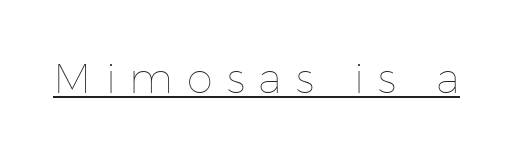
Q: Is the text bold? A: No.
Q: Is the text italic (slanted)? A: No, it is upright.
Q: Is the text underlined? A: Yes.
Q: Is the spacing between letters normal or unusually wide? A: Unusually wide.
Q: Width (condensed, normal, or wide)? A: Normal.
Q: Stroke contrast? A: Low.
Q: x-height? A: Medium.
Q: Monospaced? A: No.
